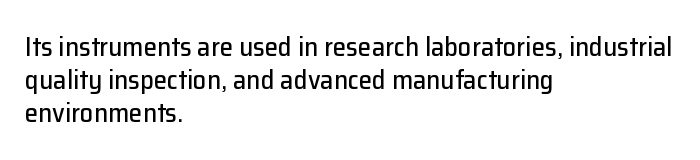
{"italic": "no", "underline": "no", "align": "left", "line_spacing_ratio": 1.23, "letter_spacing": "normal", "letter_spacing_em": 0.0, "glyph_px": 27}
